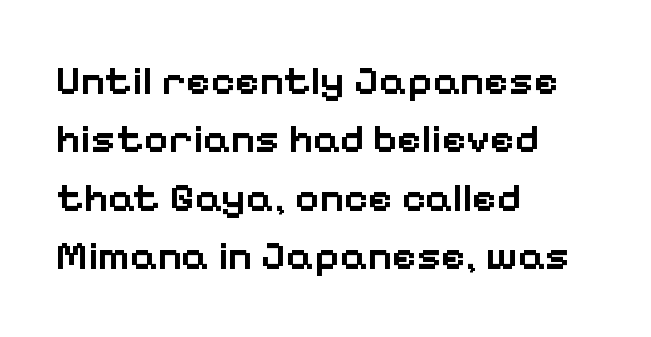
{"serif": "no", "italic": "no", "bold": "semi", "weight": "semibold", "width": "normal", "stroke_contrast": "low", "x_height": "medium", "monospaced": "no", "underline": "no", "align": "left", "line_spacing": "normal", "line_spacing_ratio": 1.39, "letter_spacing": "normal", "letter_spacing_em": 0.0, "glyph_px": 42}
